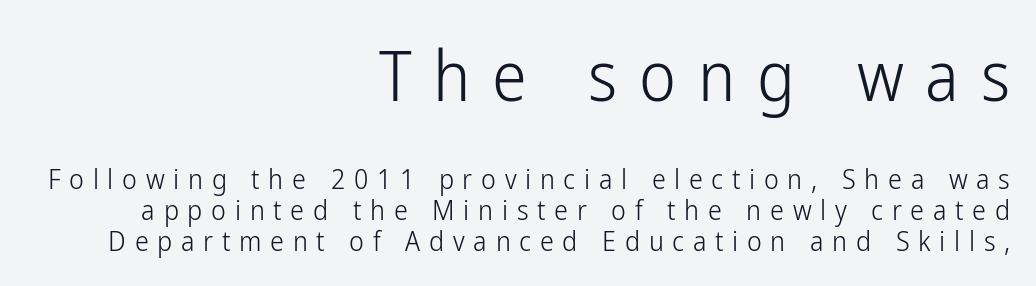
It's the straight-up-and-down kind of type. The rendering uses natural spacing where letterforms have individual widths. Summary of weight: not heavy and not bold. The upper block of text is set noticeably larger than the block beneath it.
